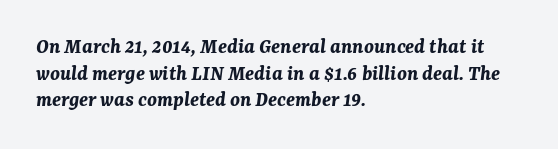
Q: Is the text bold? A: Yes.
Q: Is the text italic (slanted)? A: Yes, it leans right by about 7 degrees.
Q: Is the text underlined? A: No.
Q: How is the paragraph aligned? A: Left-aligned.
Q: Is the spacing between letters normal or unusually wide? A: Normal.
